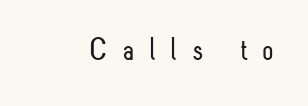
Q: Is the text bold? A: No.
Q: Is the text italic (slanted)? A: No, it is upright.
Q: Is the typeface a serif or a sans-serif typeface? A: Sans-serif.
Q: Is the text underlined? A: No.
Q: Is the spacing between letters normal or unusually wide? A: Unusually wide.
Q: Width (condensed, normal, or wide)? A: Condensed.
Q: Stroke contrast? A: Low.
Q: x-height? A: Small.
Q: Monospaced? A: No.
